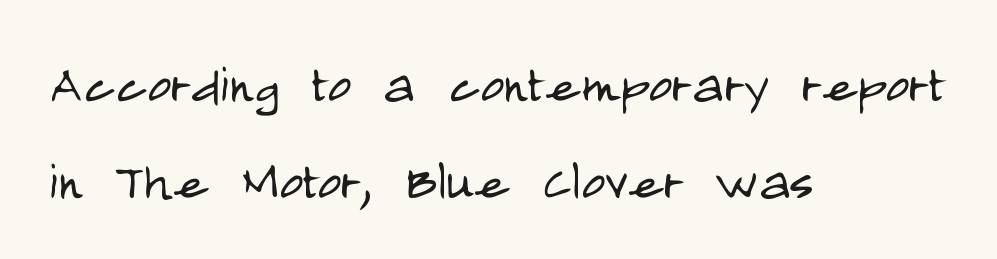
The image shows 65 px light, condensed sans-serif type, upright; set left-aligned, normal line spacing (1.49x), normal letter spacing, not underlined; low stroke contrast and a large x-height.
